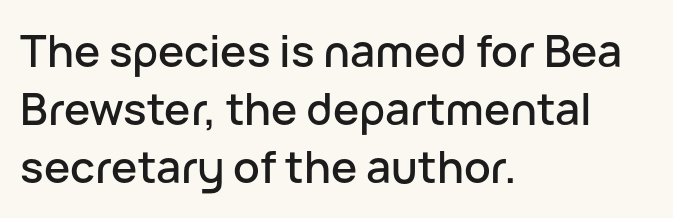
It's the straight-up-and-down kind of type. The passage shown is typed in a proportional face where columns would drift. Default kerning and tracking; the words read as compact shapes. Type without underlining. Type style note: lacks serifs.
